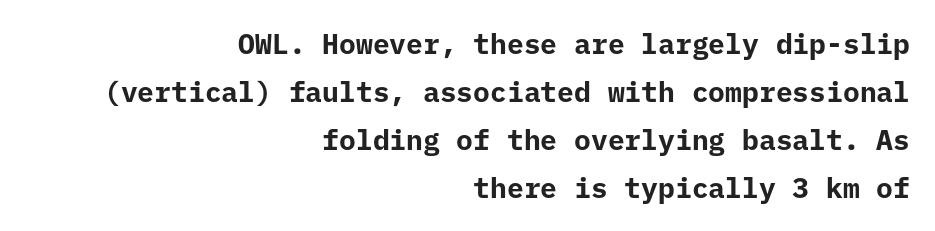
Q: Is the text bold? A: Yes.
Q: Is the text italic (slanted)? A: No, it is upright.
Q: Is the typeface a serif or a sans-serif typeface? A: Sans-serif.
Q: Is the text underlined? A: No.
Q: How is the paragraph aligned? A: Right-aligned.
Q: Is the spacing between letters normal or unusually wide? A: Normal.
Q: Width (condensed, normal, or wide)? A: Normal.
Q: Stroke contrast? A: Low.
Q: x-height? A: Medium.
Q: Monospaced? A: Yes.
